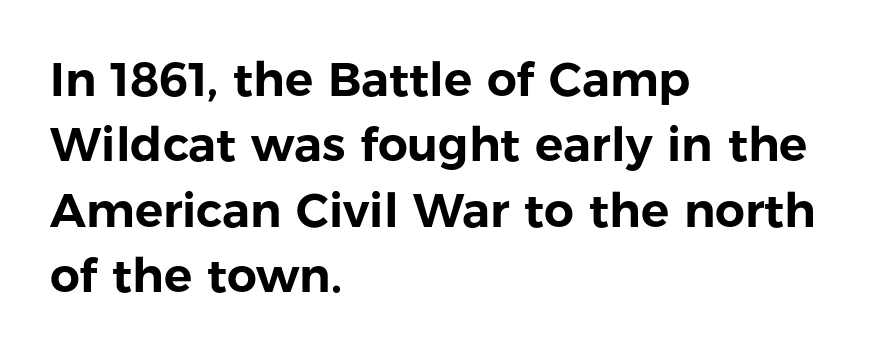
The image shows 47 px sans-serif type, upright; set left-aligned, normal line spacing (1.39x), normal letter spacing, not underlined; low stroke contrast and a medium x-height.
